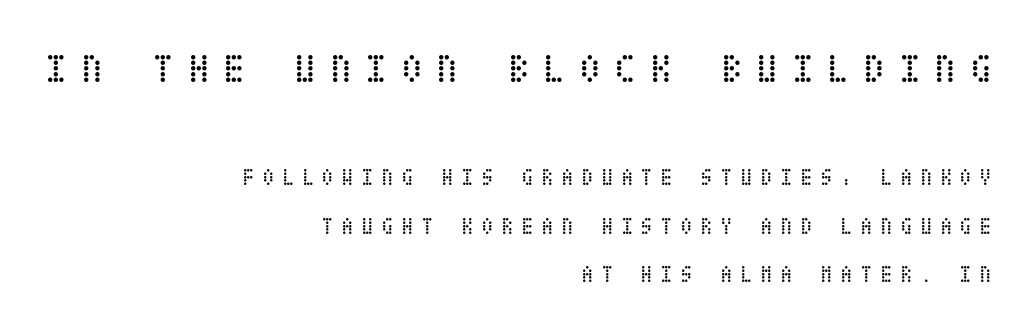
Decoration check: the copy has no underline. Is the stroke heavy? The answer is a plain regular-or-lighter. Ordinary non-slanted type is in use. The line-height multiplier appears high, well above default. Size contrast runs from large at the top to small at the bottom. Tracking value appears strongly positive — letters spread wide.
